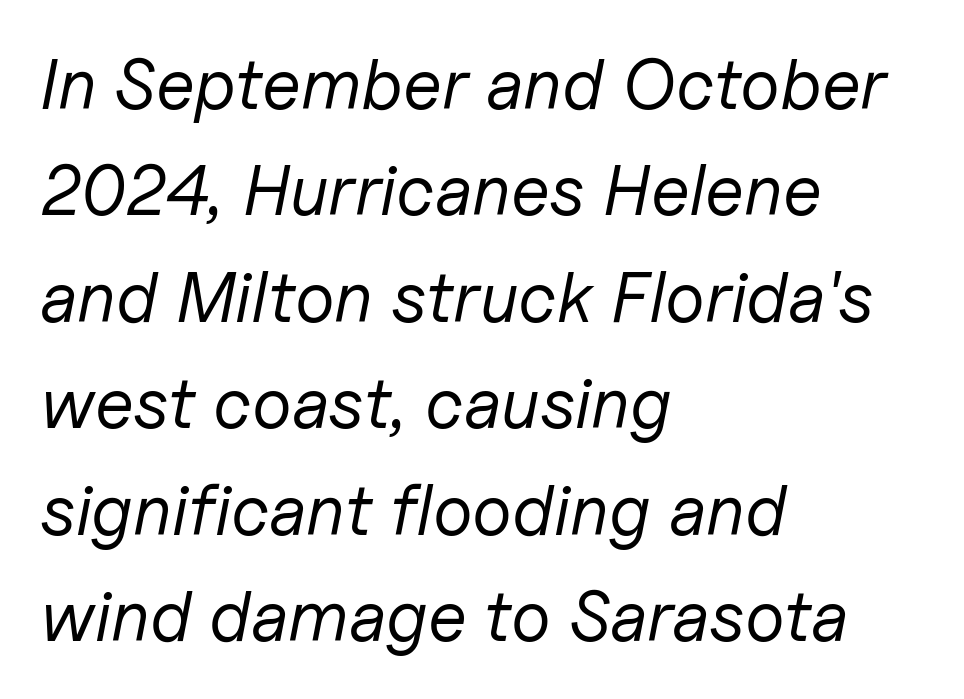
The image shows 71 px regular-weight type, italic (leaning right); set left-aligned, normal line spacing (1.5x), normal letter spacing, not underlined; low stroke contrast and a medium x-height.
